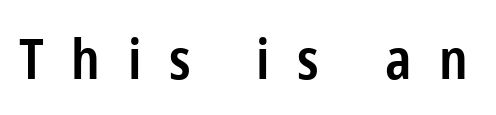
{"serif": "no", "italic": "no", "bold": "semi", "weight": "semibold", "width": "condensed", "stroke_contrast": "low", "x_height": "medium", "monospaced": "no", "underline": "no", "letter_spacing": "wide", "letter_spacing_em": 0.49, "glyph_px": 56}
